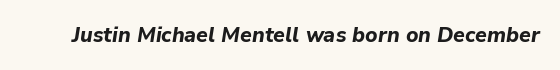
Q: Is the text bold? A: Yes.
Q: Is the text italic (slanted)? A: Yes, it leans right by about 9 degrees.
Q: Is the text underlined? A: No.
Q: Is the spacing between letters normal or unusually wide? A: Normal.
